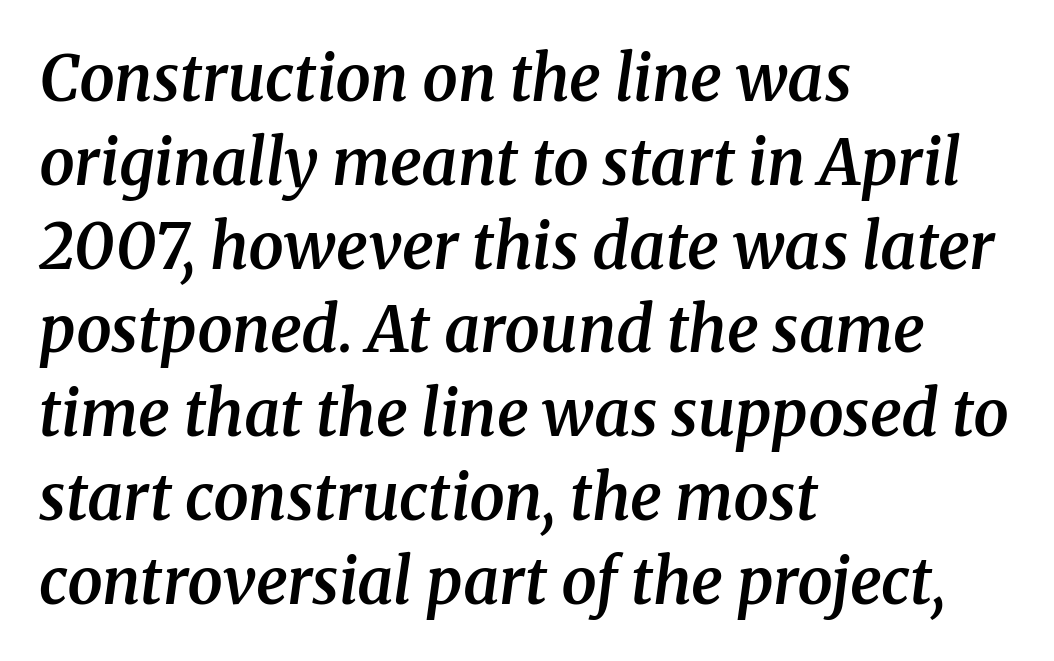
{"serif": "yes", "italic": "yes", "lean": "right", "slant_degrees": 8, "bold": "semi", "weight": "semibold", "width": "normal", "stroke_contrast": "medium", "x_height": "medium", "monospaced": "no", "underline": "no", "align": "left", "line_spacing": "normal", "line_spacing_ratio": 1.33, "letter_spacing": "normal", "letter_spacing_em": 0.0, "glyph_px": 63}
